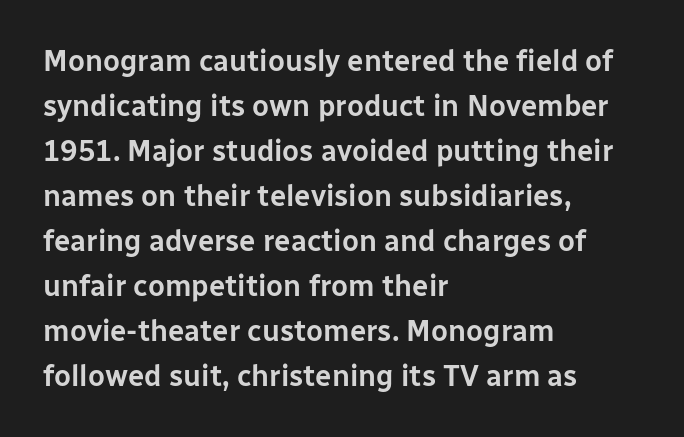
Each word holds together tightly as a unit, with standard inter-letter gaps. Compared with a centered layout, this one pins lines to the left instead. Does the leading feel generous? No, just average. The face used here is proportionally spaced, like ordinary book or web type.
